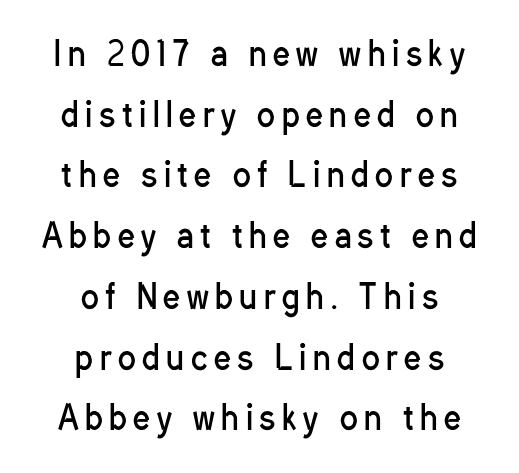
{"serif": "no", "italic": "no", "bold": "no", "weight": "regular", "width": "condensed", "stroke_contrast": "low", "x_height": "medium", "monospaced": "no", "underline": "no", "align": "center", "line_spacing_ratio": 1.84, "letter_spacing": "wide", "letter_spacing_em": 0.2, "glyph_px": 33}
